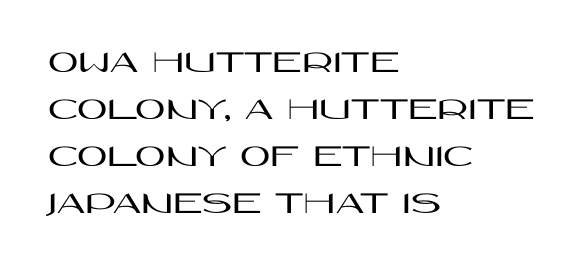
The image shows 33 px wide sans-serif type, upright; set left-aligned, normal line spacing (1.42x), normal letter spacing, not underlined; high stroke contrast and a large x-height.
